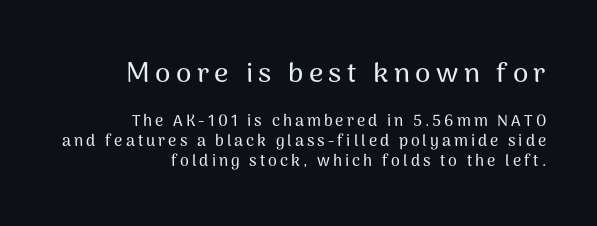
Q: Is the text italic (slanted)? A: No, it is upright.
Q: Is the typeface a serif or a sans-serif typeface? A: Sans-serif.
Q: Is the text underlined? A: No.
Q: How is the paragraph aligned? A: Right-aligned.
Q: Which block of text is set in a larger size, the first (top) or the second (bottom)? A: The first (top) one.
Q: Width (condensed, normal, or wide)? A: Normal.
Q: Stroke contrast? A: Medium.
Q: x-height? A: Medium.
Q: Monospaced? A: No.
